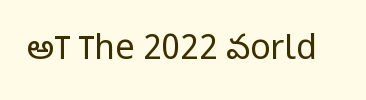
{"serif": "no", "italic": "no", "bold": "no", "weight": "regular", "width": "condensed", "stroke_contrast": "low", "x_height": "large", "monospaced": "no", "underline": "no", "letter_spacing": "normal", "letter_spacing_em": 0.0, "glyph_px": 34}
